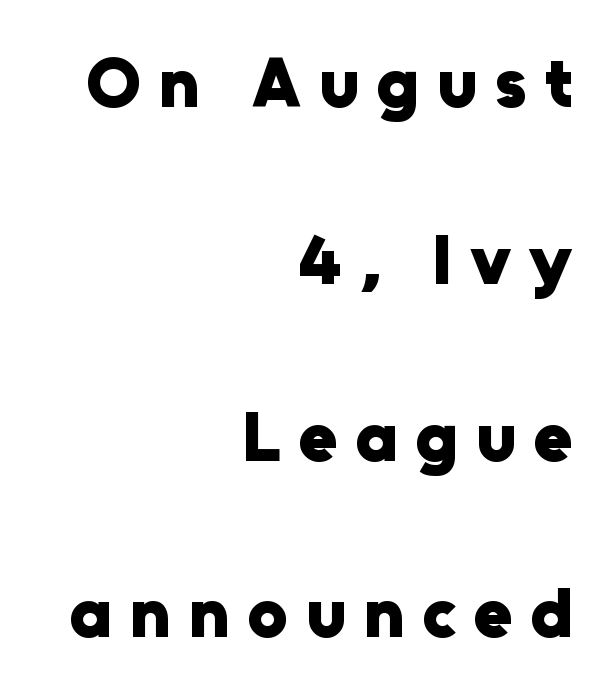
These lines stand farther apart than default settings would place them. I'd call this a sans setting — the letters go barefoot. Compared with a flush-left layout, this one pins lines to the opposite, right side. Designer's note — italics off, roman on.
